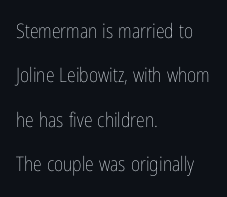
The image shows 20 px text type, upright; set left-aligned, loose line spacing (2.22x), normal letter spacing, not underlined.
